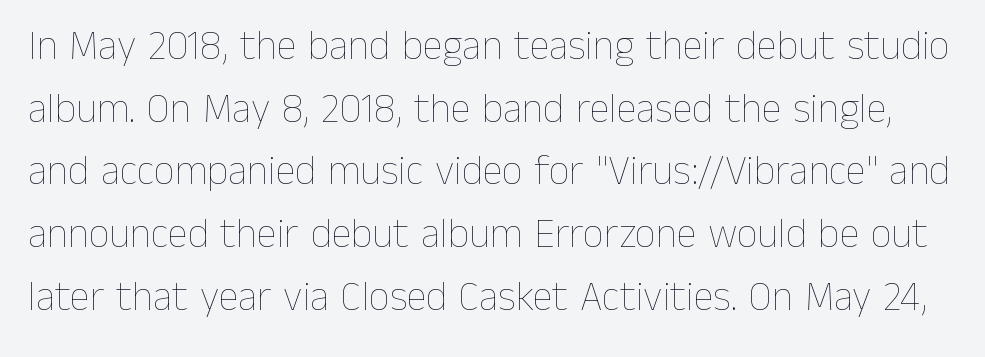
A light-to-regular cut is what we see here. Nothing unusual about the tracking: characters are spaced as the font intends. Beneath every word, the page is bare. Posture: straight, roman, zero tilt. Reading down the column, the eye jumps a familiar distance to each next line. A typesetter would call this proportional, since set widths differ per character.
